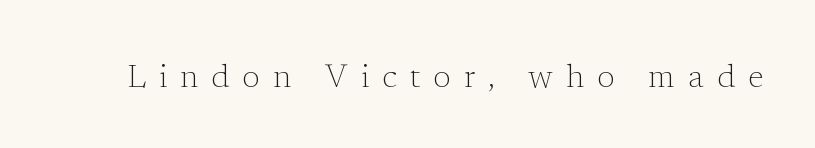
Rule under the text: the space is simply empty. Weight: in the light-to-regular range. Observe the serifs anchoring each vertical stroke in this sample. Quick note: not italic, upright.
